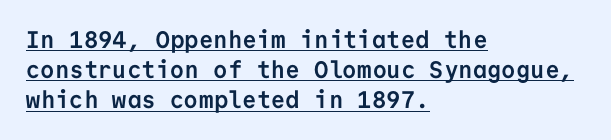
Q: Is the text bold? A: Yes.
Q: Is the text italic (slanted)? A: No, it is upright.
Q: Is the text underlined? A: Yes.
Q: How is the paragraph aligned? A: Left-aligned.
Q: Is the spacing between letters normal or unusually wide? A: Normal.
Q: Is the spacing between lines tight, normal or loose? A: Normal.
